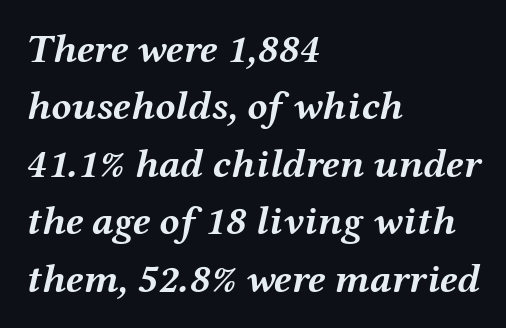
Q: Is the text bold? A: Yes.
Q: Is the text italic (slanted)? A: Yes, it leans right by about 12 degrees.
Q: Is the text underlined? A: No.
Q: How is the paragraph aligned? A: Left-aligned.
Q: Is the spacing between letters normal or unusually wide? A: Normal.
Q: Is the spacing between lines tight, normal or loose? A: Normal.
Q: Width (condensed, normal, or wide)? A: Wide.
Q: Stroke contrast? A: Medium.
Q: x-height? A: Medium.
Q: Monospaced? A: No.
